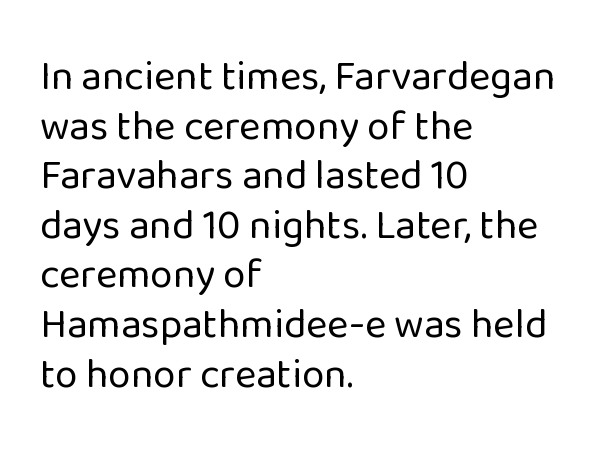
The image shows 41 px regular-weight sans-serif type, upright; set left-aligned, line spacing 1.21x, normal letter spacing, not underlined; low stroke contrast and a medium x-height.
